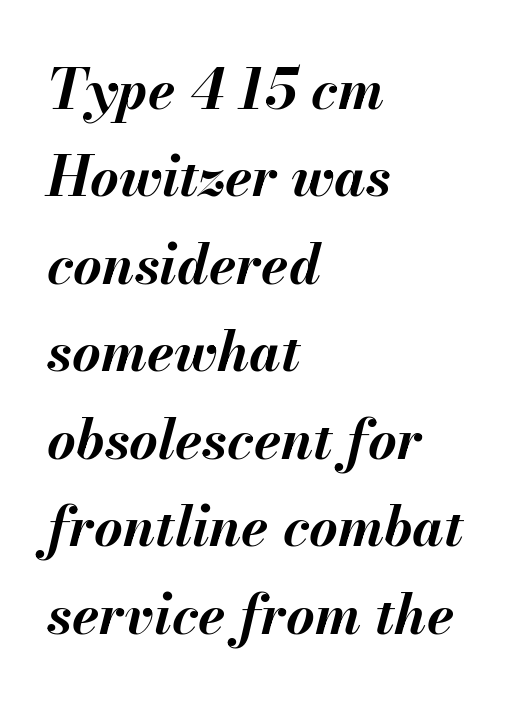
{"italic": "yes", "lean": "right", "slant_degrees": 13, "bold": "yes", "weight": "bold", "width": "normal", "stroke_contrast": "medium", "x_height": "small", "monospaced": "no", "underline": "no", "align": "left", "line_spacing": "normal", "line_spacing_ratio": 1.59, "letter_spacing": "normal", "letter_spacing_em": 0.0, "glyph_px": 55}
